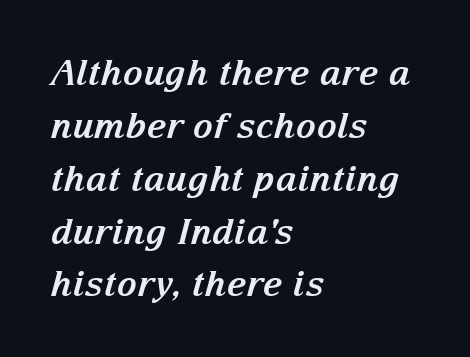
Q: Is the text bold? A: Yes.
Q: Is the text italic (slanted)? A: Yes, it leans right by about 15 degrees.
Q: Is the typeface a serif or a sans-serif typeface? A: Serif.
Q: Is the text underlined? A: No.
Q: How is the paragraph aligned? A: Left-aligned.
Q: Is the spacing between letters normal or unusually wide? A: Normal.
Q: Is the spacing between lines tight, normal or loose? A: Normal.
Q: Width (condensed, normal, or wide)? A: Normal.
Q: Stroke contrast? A: Medium.
Q: x-height? A: Medium.
Q: Monospaced? A: No.
